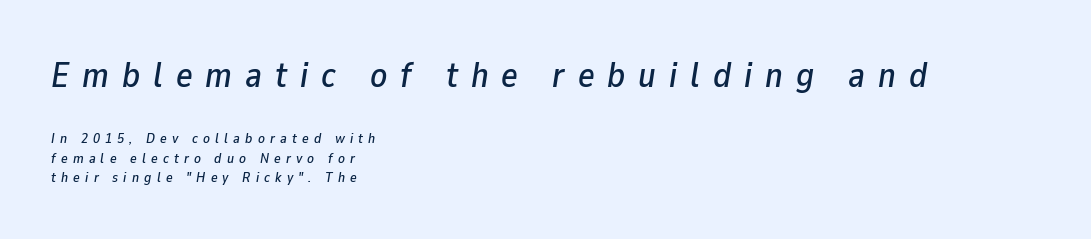
The image shows 35 px text type, italic (leaning right); set left-aligned, normal line spacing (1.4x), unusually wide letter spacing (+0.37 em), not underlined; the first (top) block is 2.5x larger; low stroke contrast and a medium x-height.
